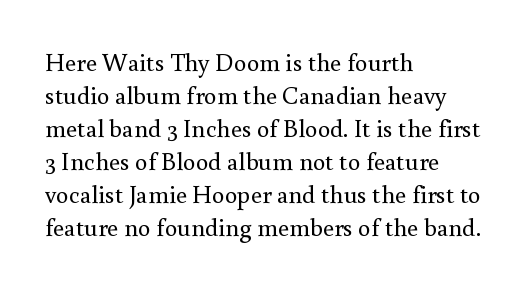
{"italic": "no", "bold": "no", "underline": "no", "align": "left", "line_spacing": "normal", "line_spacing_ratio": 1.32, "letter_spacing": "normal", "letter_spacing_em": 0.0, "glyph_px": 25}
